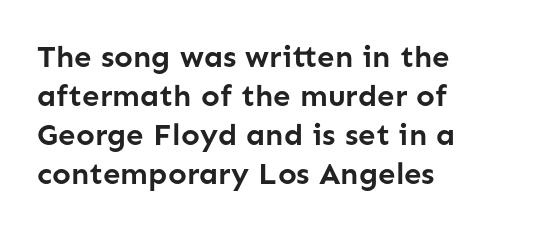
{"serif": "no", "italic": "no", "bold": "yes", "weight": "semibold", "width": "normal", "stroke_contrast": "low", "x_height": "medium", "monospaced": "no", "underline": "no", "align": "left", "line_spacing": "normal", "line_spacing_ratio": 1.26, "letter_spacing": "normal", "letter_spacing_em": 0.0, "glyph_px": 31}
